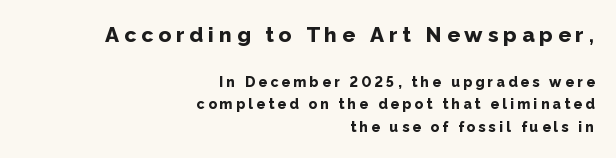
Q: Is the text bold? A: Yes.
Q: Is the text italic (slanted)? A: No, it is upright.
Q: Is the text underlined? A: No.
Q: How is the paragraph aligned? A: Right-aligned.
Q: Is the spacing between letters normal or unusually wide? A: Unusually wide.
Q: Is the spacing between lines tight, normal or loose? A: Normal.
Q: Which block of text is set in a larger size, the first (top) or the second (bottom)? A: The first (top) one.
